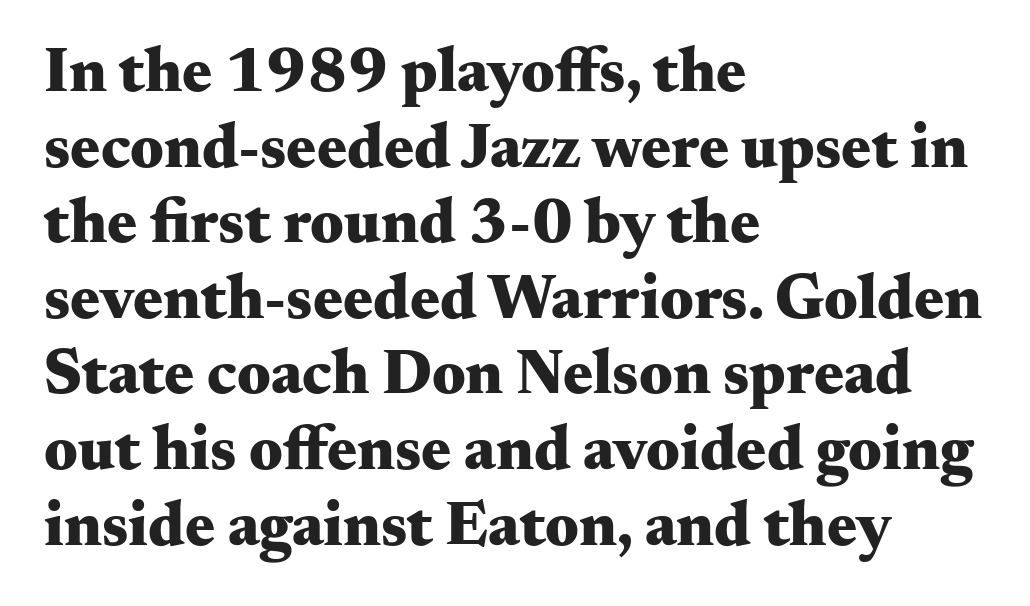
Honestly, there is no underline to notice here at all. This is roman type, the default non-slanted kind. A classic flush-left, rag-right setting is used for this passage. Looks like regular typesetting: each glyph gets only the width it needs.
